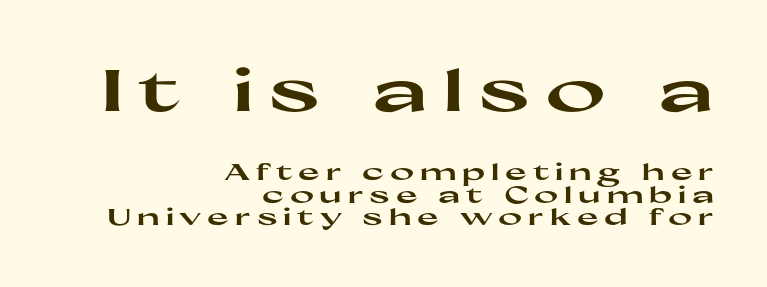
Q: Is the text bold? A: Yes.
Q: Is the text italic (slanted)? A: No, it is upright.
Q: Is the typeface a serif or a sans-serif typeface? A: Sans-serif.
Q: Is the text underlined? A: No.
Q: How is the paragraph aligned? A: Right-aligned.
Q: Is the spacing between letters normal or unusually wide? A: Unusually wide.
Q: Is the spacing between lines tight, normal or loose? A: Tight.
Q: Which block of text is set in a larger size, the first (top) or the second (bottom)? A: The first (top) one.
Q: Width (condensed, normal, or wide)? A: Wide.
Q: Stroke contrast? A: High.
Q: x-height? A: Medium.
Q: Monospaced? A: No.
